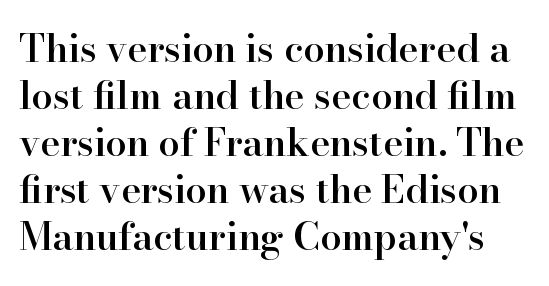
The glyphs in this specimen are seriffed. The typography opts for an upright posture over an oblique one. Character widths vary here, with narrow letters taking less room than wide ones. Quick note: underline off. Does extra space separate the letters? No, they use regular spacing. How heavy is the stroke? Medium-heavy — a semibold, shy of bold.
